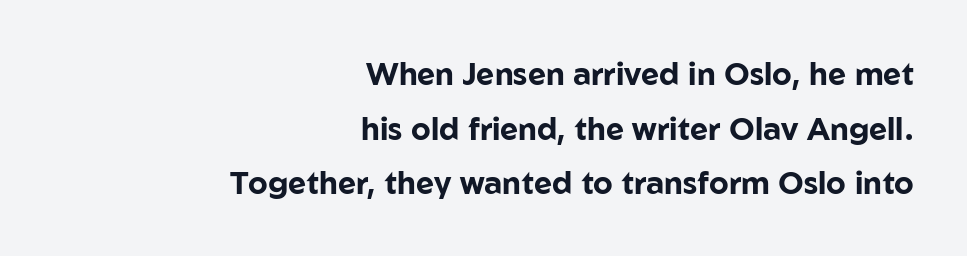
A typesetter would call this zero additional tracking. Line endings align vertically; line beginnings do not. These lines carry a lot of weight — the face is fully bold. These lines are rendered in a variable-pitch font. No word sits above an underline. The letters stand upright; this is a roman face.
